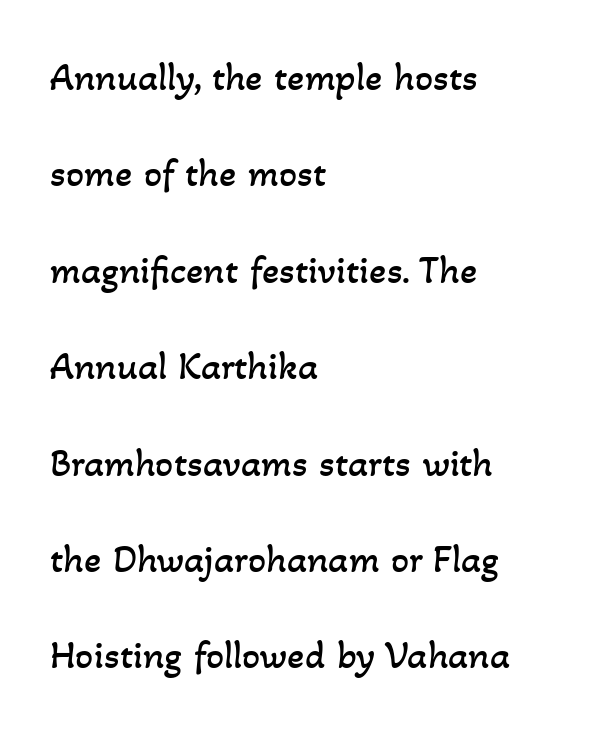
The foot of each line stays bare and open. This is not heavy type; no bold has been used. Do the characters align in a grid? No, the font is proportional. Standard letterfit; no display-style spreading of the glyphs. The rendering uses a large line-height, opening up the rows.
